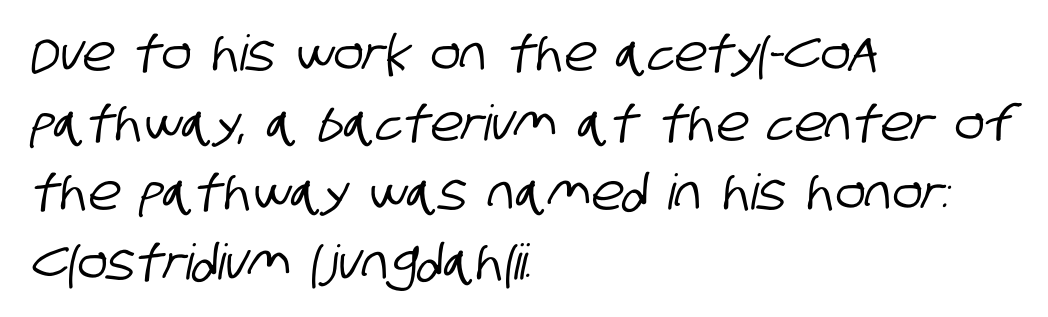
{"serif": "no", "width": "condensed", "stroke_contrast": "low", "x_height": "large", "monospaced": "no", "underline": "no", "align": "left", "line_spacing": "normal", "line_spacing_ratio": 1.42, "letter_spacing": "normal", "letter_spacing_em": 0.0, "glyph_px": 49}
